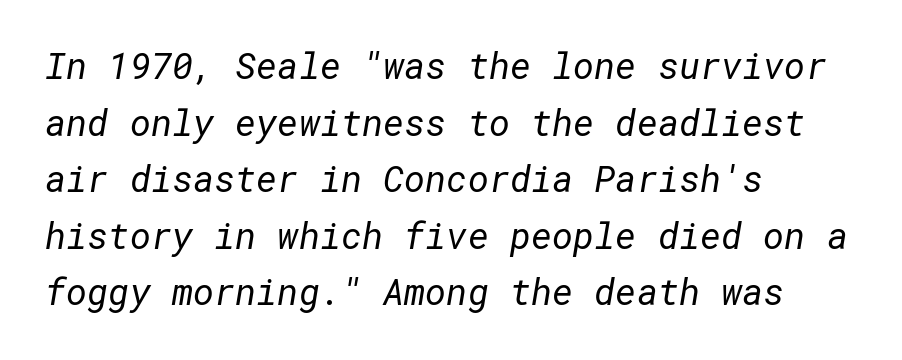
Does the copy run flush right? No — it runs flush left. This rendering features lettering with no underline. The characters display no serif detailing; their extremities are plain. Unbolded letterforms with no extra heft. Reading down the column, the eye jumps a familiar distance to each next line. The rendering keeps characters at their native spacing.
